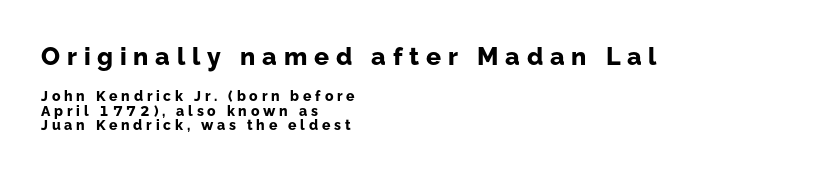
The setting favours the left margin, as ordinary paragraphs usually do. Reading top to bottom, the characters get smaller at the block break. Lines of text with bare space underneath. If you drew a line through each stem, it would be perfectly vertical.
